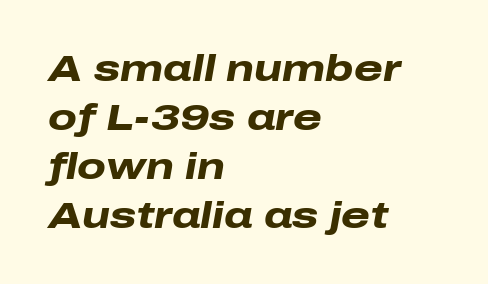
Q: Is the text bold? A: Yes.
Q: Is the text italic (slanted)? A: Yes, it leans right by about 10 degrees.
Q: Is the text underlined? A: No.
Q: How is the paragraph aligned? A: Left-aligned.
Q: Is the spacing between letters normal or unusually wide? A: Normal.
Q: Is the spacing between lines tight, normal or loose? A: Normal.
Q: Width (condensed, normal, or wide)? A: Wide.
Q: Stroke contrast? A: Low.
Q: x-height? A: Medium.
Q: Monospaced? A: No.
